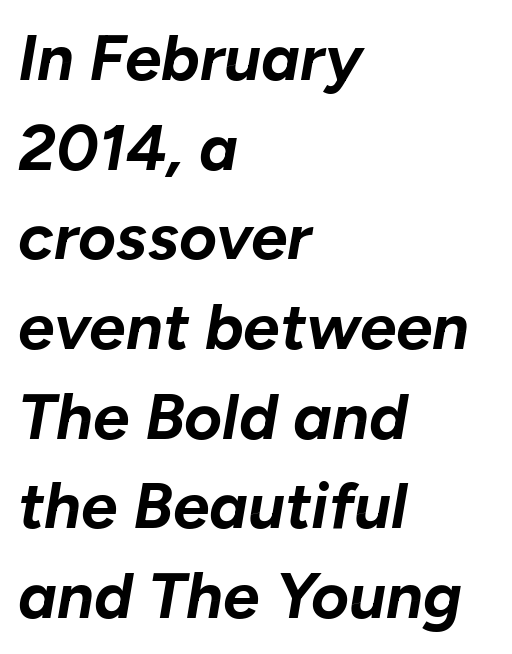
{"italic": "yes", "lean": "right", "slant_degrees": 10, "bold": "yes", "weight": "bold", "width": "normal", "stroke_contrast": "low", "x_height": "medium", "monospaced": "no", "underline": "no", "align": "left", "line_spacing": "normal", "line_spacing_ratio": 1.38, "letter_spacing": "normal", "letter_spacing_em": 0.0, "glyph_px": 65}
